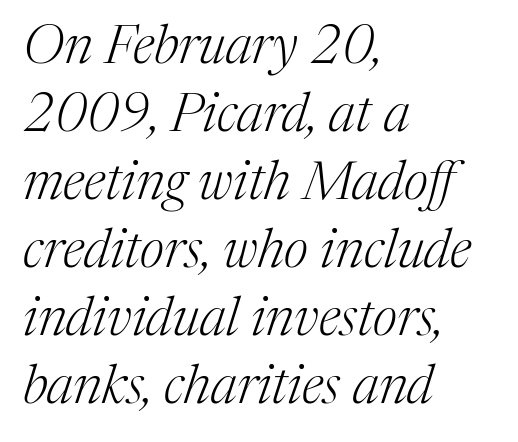
The image shows 54 px light serif type, italic (leaning right); set left-aligned, normal line spacing (1.26x), normal letter spacing, not underlined; medium stroke contrast and a medium x-height.
